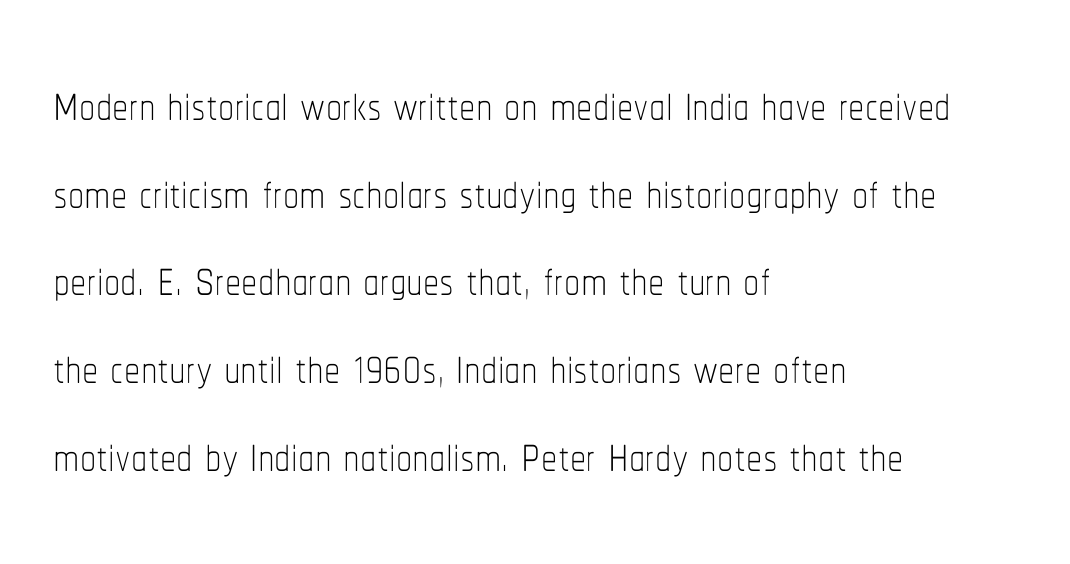
Q: Is the text bold? A: No.
Q: Is the text italic (slanted)? A: No, it is upright.
Q: Is the text underlined? A: No.
Q: How is the paragraph aligned? A: Left-aligned.
Q: Is the spacing between letters normal or unusually wide? A: Normal.
Q: Is the spacing between lines tight, normal or loose? A: Normal.
Q: Width (condensed, normal, or wide)? A: Condensed.
Q: Stroke contrast? A: Low.
Q: x-height? A: Medium.
Q: Monospaced? A: No.
